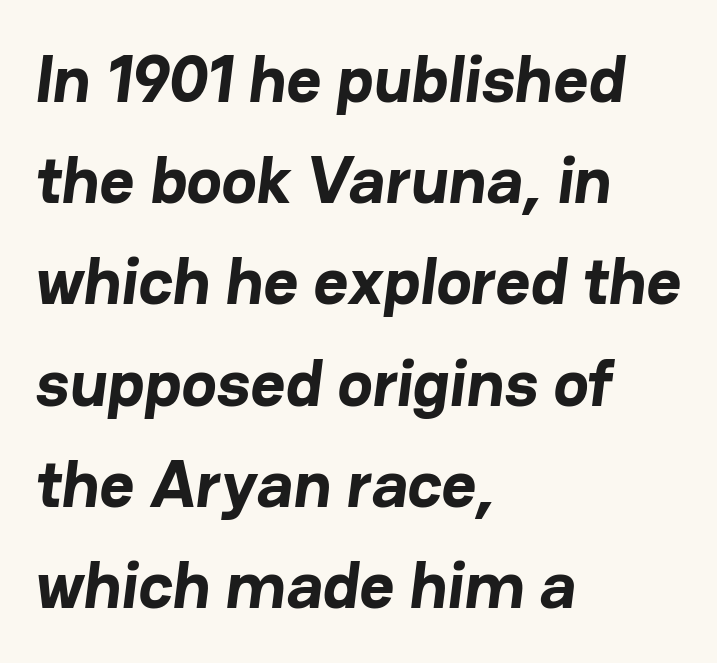
{"serif": "no", "bold": "yes", "weight": "bold", "width": "normal", "stroke_contrast": "low", "x_height": "medium", "monospaced": "no", "underline": "no", "align": "left", "line_spacing": "normal", "line_spacing_ratio": 1.51, "letter_spacing": "normal", "letter_spacing_em": 0.0, "glyph_px": 67}
